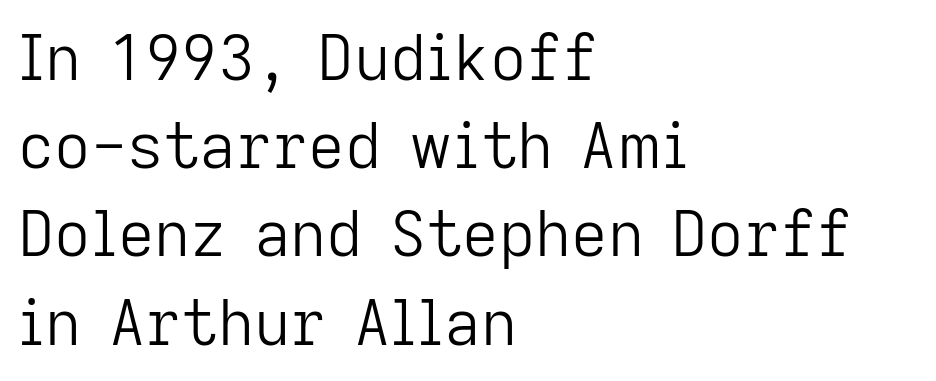
{"serif": "no", "italic": "no", "bold": "no", "weight": "light", "width": "normal", "stroke_contrast": "low", "x_height": "medium", "monospaced": "no", "underline": "no", "align": "left", "line_spacing": "normal", "line_spacing_ratio": 1.4, "letter_spacing": "normal", "letter_spacing_em": 0.0, "glyph_px": 63}
